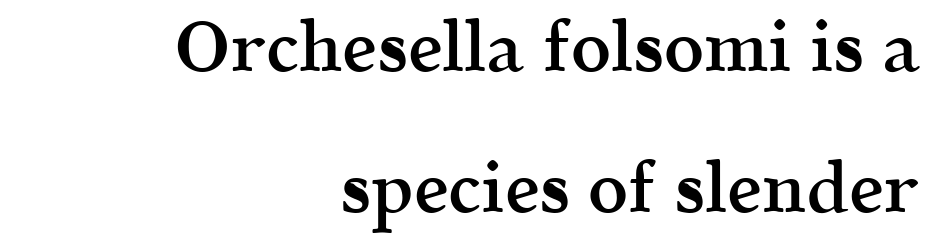
Q: Is the text bold? A: Semi-bold.
Q: Is the text italic (slanted)? A: No, it is upright.
Q: Is the typeface a serif or a sans-serif typeface? A: Serif.
Q: Is the text underlined? A: No.
Q: How is the paragraph aligned? A: Right-aligned.
Q: Is the spacing between letters normal or unusually wide? A: Normal.
Q: Is the spacing between lines tight, normal or loose? A: Loose.
Q: Width (condensed, normal, or wide)? A: Normal.
Q: x-height? A: Medium.
Q: Monospaced? A: No.
